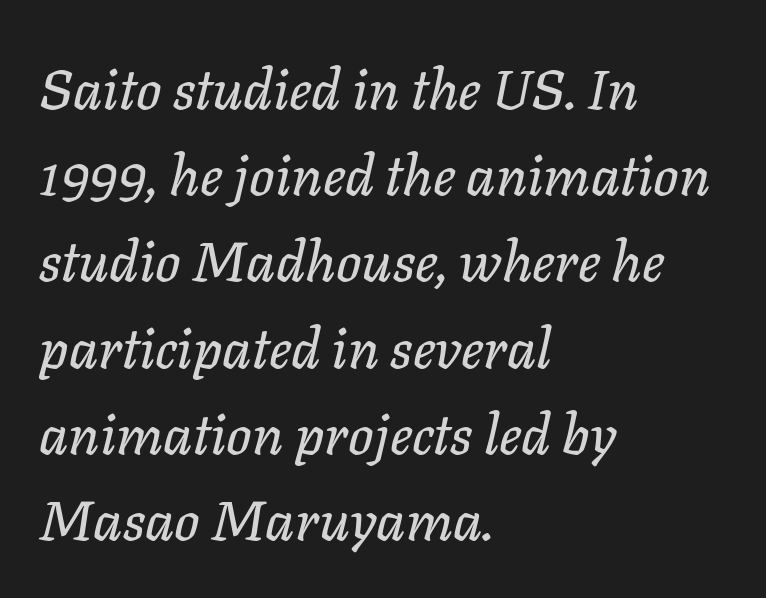
Baseline-to-baseline distance is the conventional proportion of letter height. The letters are slanted; this is an italic face. Honestly, the letter spacing is just normal — you wouldn't notice it. Each letter keeps its own natural width here, so spacing adapts to shape.
